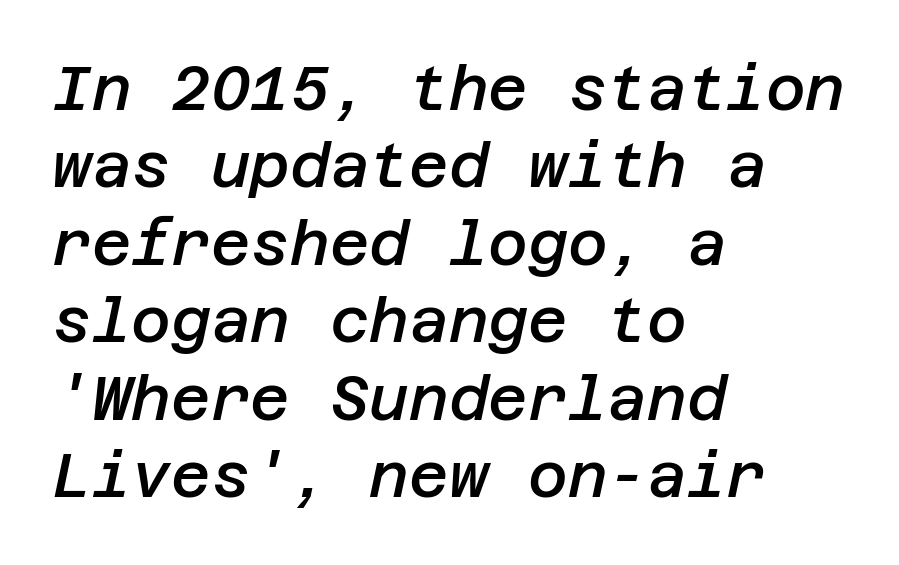
Horizontally, the lines are justified to the leading edge only. Notice how descenders clear the ascenders below comfortably — that's standard leading. Has an underline been added? It has not. Posture: slanted. Compared with an ordinary text face, these strokes are moderately heavier — a semibold. Observe the ordinary spacing: letters are neighbours, not strangers.
